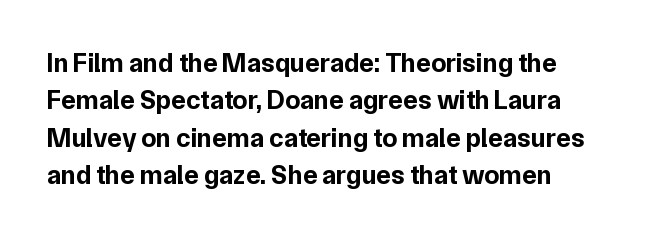
{"italic": "no", "bold": "yes", "underline": "no", "align": "left", "line_spacing": "normal", "line_spacing_ratio": 1.38, "letter_spacing": "normal", "letter_spacing_em": 0.0, "glyph_px": 27}
